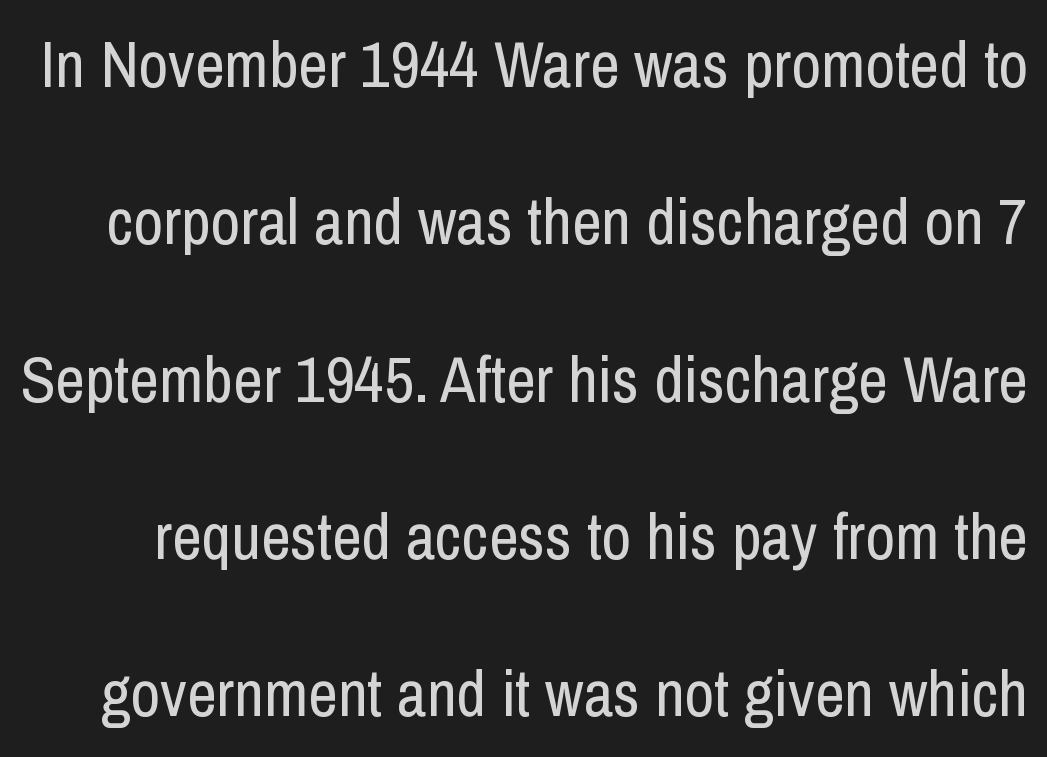
The image shows 65 px regular-weight, condensed sans-serif type, upright; set loose line spacing (2.42x), normal letter spacing, not underlined; low stroke contrast and a medium x-height.
